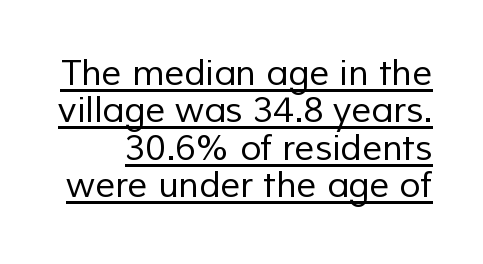
Think of a printed novel: that variable character pitch is what you see here. How are the letters spaced? Ordinarily, with no added tracking. In terms of leading, this rendering errs on the cramped side. The specimen includes a rule beneath the text block's lines.
